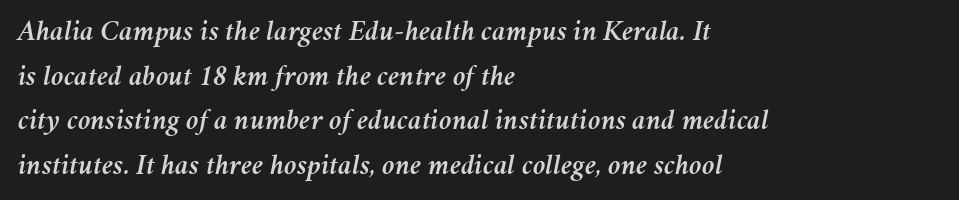
Regular leading. The zone under the glyphs is completely vacant. Here the designer chose a conventional face with non-uniform glyph widths. Honestly, the letter spacing is just normal — you wouldn't notice it. Designer's note — italics engaged.
